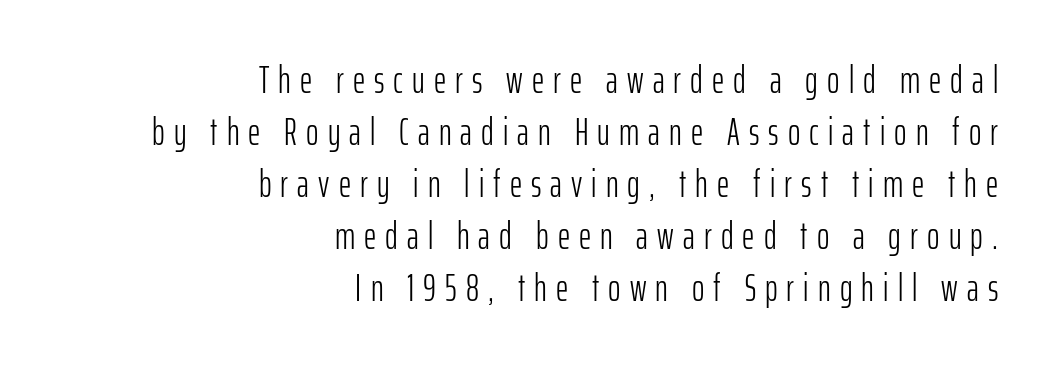
The image shows 38 px light, condensed sans-serif type, upright; set right-aligned, normal line spacing (1.37x), unusually wide letter spacing (+0.24 em), not underlined; low stroke contrast and a medium x-height.
